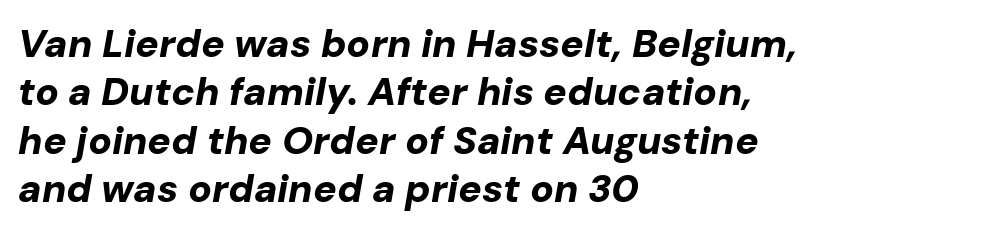
Spacing verdict: proportional, widths tailored to each character. This is oblique type, the kind used for emphasis or titles. Lines of text with bare space underneath. Students, note that the glyphs here touch the page at normal intervals.
